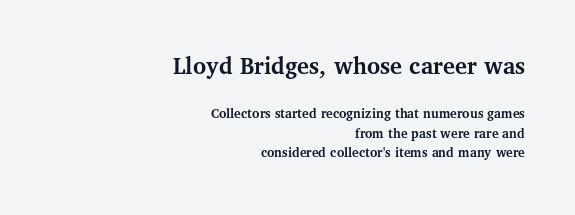
{"italic": "no", "bold": "yes", "underline": "no", "align": "right", "line_spacing": "normal", "line_spacing_ratio": 1.38, "letter_spacing": "normal", "letter_spacing_em": 0.0, "larger_block": "first", "size_ratio": 1.79, "glyph_px": 25}
